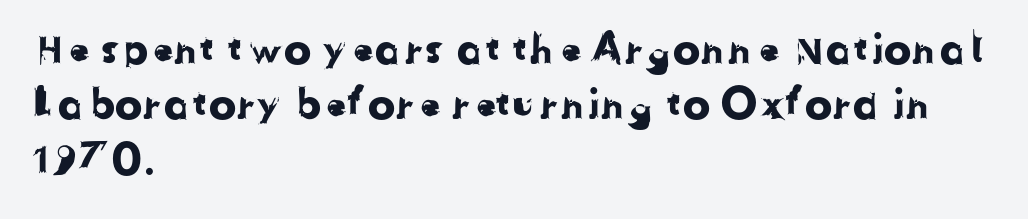
{"serif": "no", "width": "normal", "stroke_contrast": "low", "x_height": "medium", "monospaced": "no", "underline": "no", "align": "left", "line_spacing": "normal", "line_spacing_ratio": 1.35, "letter_spacing": "normal", "letter_spacing_em": 0.0, "glyph_px": 41}
